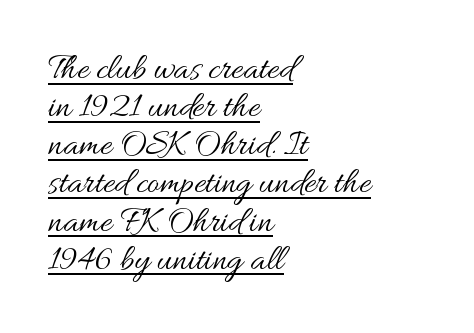
Q: Is the text bold? A: No.
Q: Is the text italic (slanted)? A: Yes.
Q: Is the text underlined? A: Yes.
Q: How is the paragraph aligned? A: Left-aligned.
Q: Is the spacing between letters normal or unusually wide? A: Normal.
Q: Is the spacing between lines tight, normal or loose? A: Tight.
Q: Width (condensed, normal, or wide)? A: Wide.
Q: Stroke contrast? A: Medium.
Q: x-height? A: Small.
Q: Monospaced? A: No.
